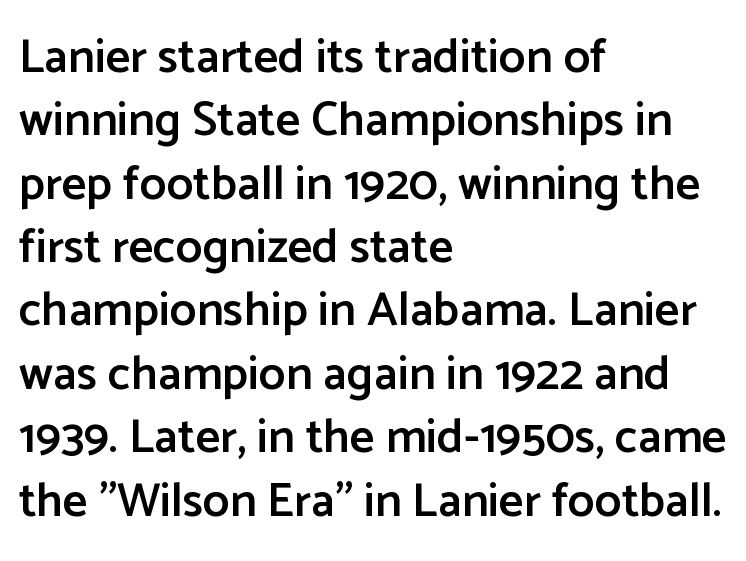
Q: Is the text bold? A: Semi-bold.
Q: Is the text italic (slanted)? A: No, it is upright.
Q: Is the typeface a serif or a sans-serif typeface? A: Sans-serif.
Q: Is the text underlined? A: No.
Q: How is the paragraph aligned? A: Left-aligned.
Q: Is the spacing between letters normal or unusually wide? A: Normal.
Q: Is the spacing between lines tight, normal or loose? A: Normal.
Q: Width (condensed, normal, or wide)? A: Normal.
Q: Stroke contrast? A: Low.
Q: x-height? A: Medium.
Q: Monospaced? A: No.
